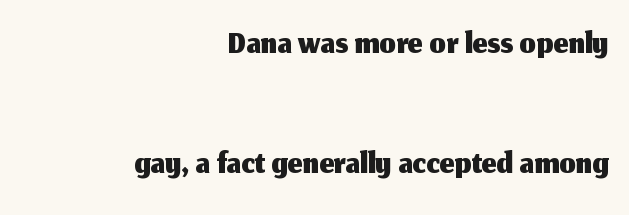
Plain, unruled lines of type. Notice how the passage keeps a crisp vertical edge on the right only. Line spacing here is loose. Do the characters align in a grid? No, the font is proportional. Serifs: no, the terminals of the letterforms are clean. A roman cut, with each character standing at attention.
